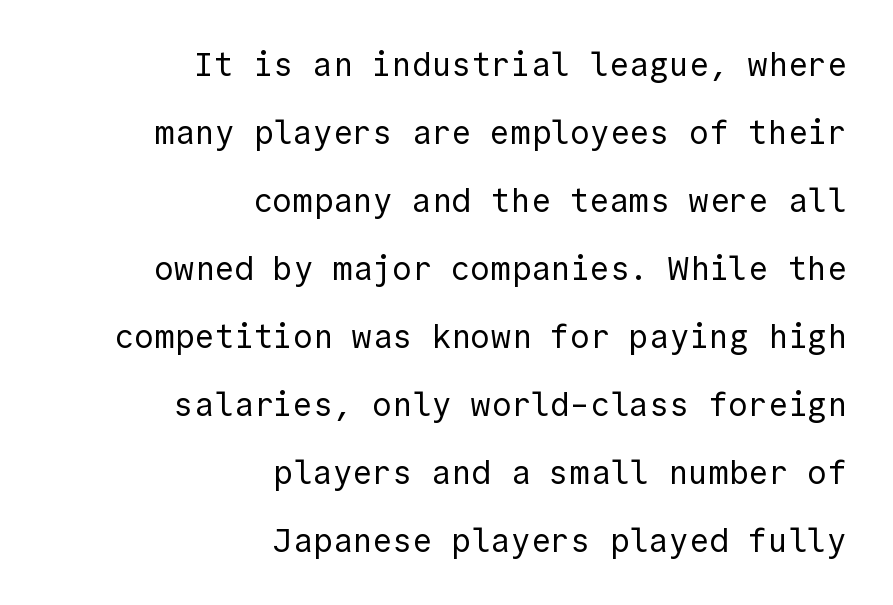
{"serif": "no", "italic": "no", "bold": "no", "weight": "regular", "width": "normal", "x_height": "medium", "monospaced": "yes", "underline": "no", "align": "right", "line_spacing": "loose", "line_spacing_ratio": 2.06, "letter_spacing": "normal", "letter_spacing_em": 0.0, "glyph_px": 33}
